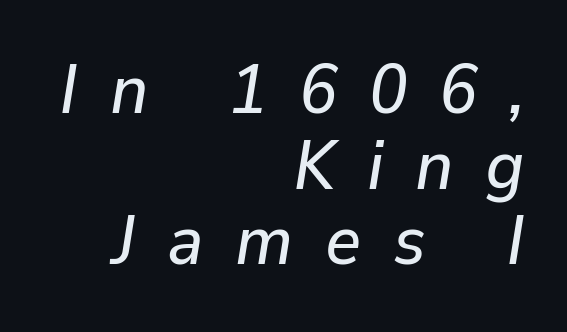
The image shows 70 px text type, italic (leaning right); set right-aligned, tight line spacing (1.08x), unusually wide letter spacing (+0.45 em), not underlined; low stroke contrast and a medium x-height.
